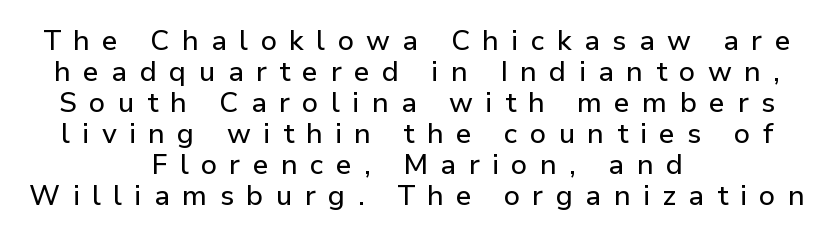
Regarding leading, the lines here are crowded together. The passage shown is typed in a proportional face where columns would drift. Do the letters lean? They stand straight. Characters follow at a spacing far wider than the type designer built in.
